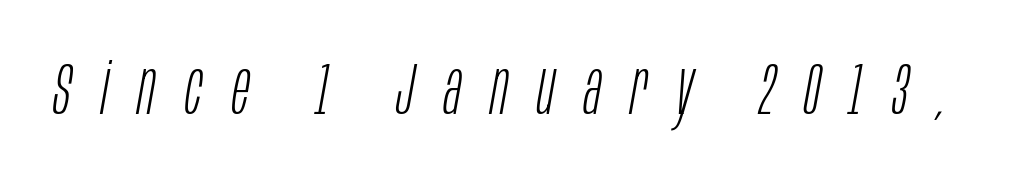
Q: Is the text bold? A: No.
Q: Is the text italic (slanted)? A: Yes, it leans right by about 10 degrees.
Q: Is the text underlined? A: No.
Q: Is the spacing between letters normal or unusually wide? A: Unusually wide.
Q: Width (condensed, normal, or wide)? A: Condensed.
Q: Stroke contrast? A: Low.
Q: x-height? A: Large.
Q: Monospaced? A: No.
